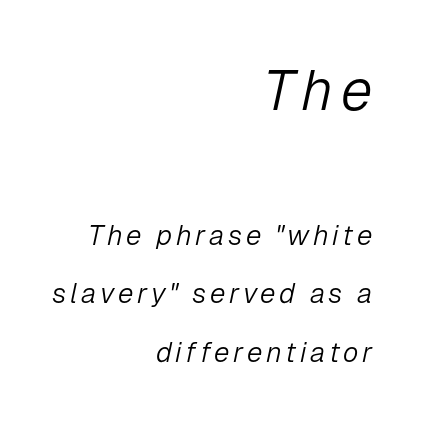
The image shows 57 px light type, italic (leaning right); set right-aligned, loose line spacing (2.08x), not underlined; the first (top) block is 2.04x larger; low stroke contrast and a medium x-height.
